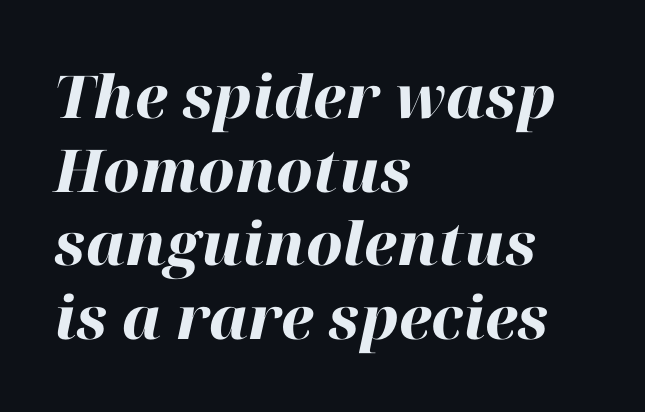
Quick note: interline space is typical. Varying glyph widths throughout — classic text-font behaviour. Observe the ordinary spacing: letters are neighbours, not strangers. Reading down the block, your eye returns to a fixed left position each line. Observe the lean: these are italic letterforms.
